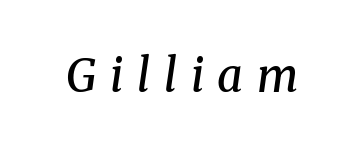
{"serif": "yes", "italic": "yes", "lean": "right", "slant_degrees": 8, "bold": "semi", "weight": "semibold", "width": "normal", "stroke_contrast": "medium", "x_height": "medium", "monospaced": "no", "underline": "no", "letter_spacing": "wide", "letter_spacing_em": 0.3, "glyph_px": 45}
